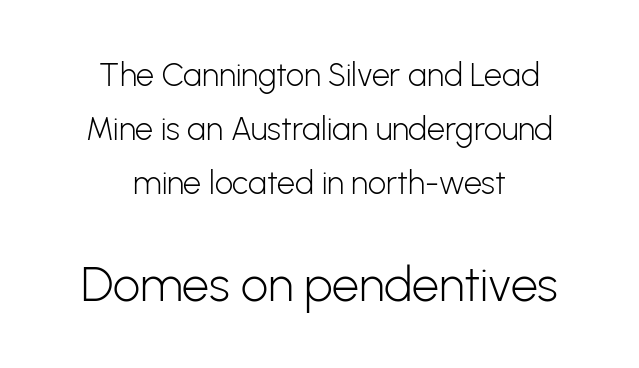
{"serif": "no", "italic": "no", "bold": "no", "weight": "light", "width": "normal", "stroke_contrast": "low", "x_height": "medium", "monospaced": "no", "underline": "no", "align": "center", "line_spacing": "normal", "line_spacing_ratio": 1.68, "letter_spacing": "normal", "letter_spacing_em": 0.0, "larger_block": "second", "size_ratio": 1.5, "glyph_px": 48}
